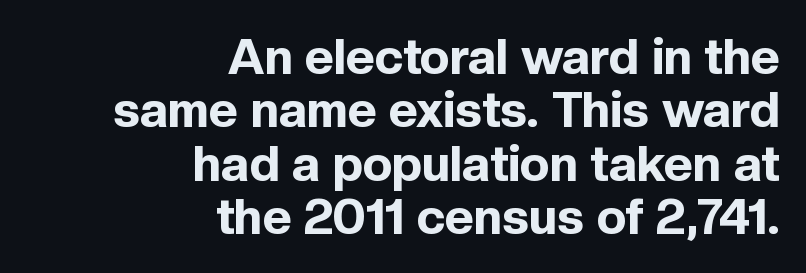
{"serif": "no", "italic": "no", "bold": "yes", "weight": "bold", "width": "normal", "x_height": "medium", "monospaced": "no", "underline": "no", "align": "right", "line_spacing": "tight", "line_spacing_ratio": 1.07, "letter_spacing": "normal", "letter_spacing_em": 0.0, "glyph_px": 50}
